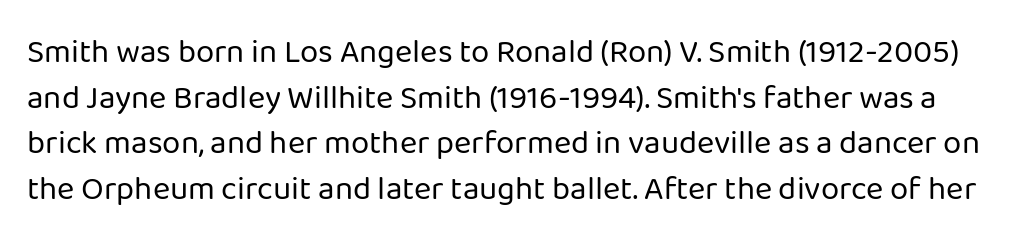
The image shows 33 px regular-weight sans-serif type, upright; set normal line spacing (1.38x), normal letter spacing, not underlined; low stroke contrast and a medium x-height.
